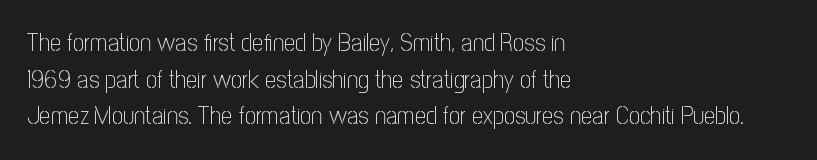
Q: Is the text bold? A: No.
Q: Is the text italic (slanted)? A: No, it is upright.
Q: Is the text underlined? A: No.
Q: How is the paragraph aligned? A: Left-aligned.
Q: Is the spacing between letters normal or unusually wide? A: Normal.
Q: Is the spacing between lines tight, normal or loose? A: Normal.
